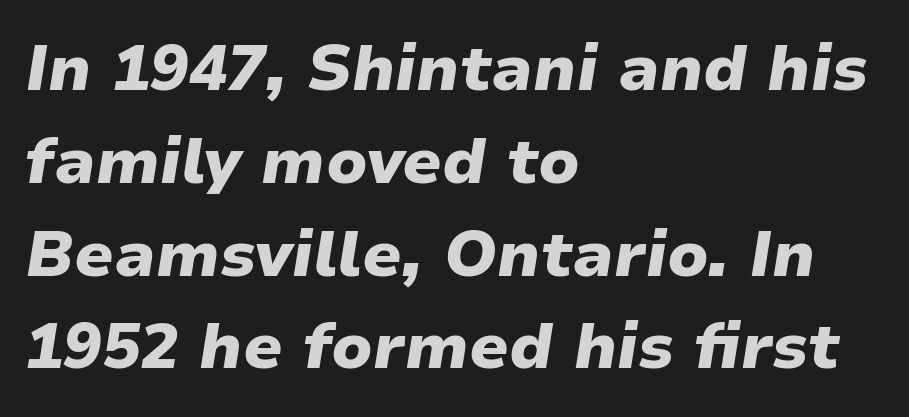
Q: Is the text bold? A: Yes.
Q: Is the text italic (slanted)? A: Yes, it leans right by about 9 degrees.
Q: Is the text underlined? A: No.
Q: How is the paragraph aligned? A: Left-aligned.
Q: Is the spacing between letters normal or unusually wide? A: Normal.
Q: Is the spacing between lines tight, normal or loose? A: Normal.
Q: Width (condensed, normal, or wide)? A: Normal.
Q: Stroke contrast? A: Low.
Q: x-height? A: Medium.
Q: Monospaced? A: No.
